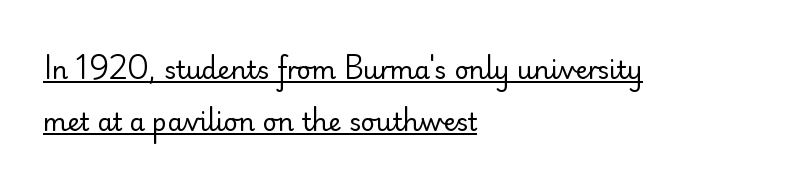
The image shows 25 px text type, upright; set left-aligned, loose line spacing (2.09x), normal letter spacing, underlined.
